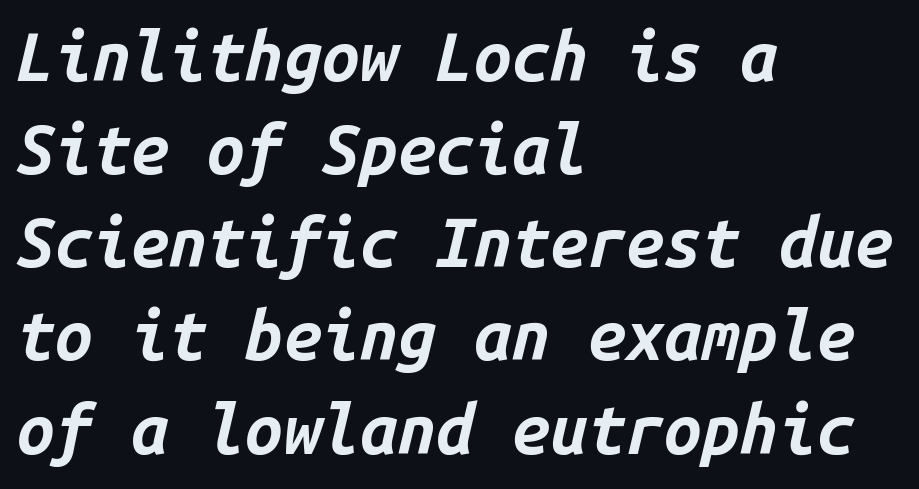
Q: Is the text bold? A: Yes.
Q: Is the text italic (slanted)? A: Yes, it leans right by about 14 degrees.
Q: Is the text underlined? A: No.
Q: How is the paragraph aligned? A: Left-aligned.
Q: Is the spacing between letters normal or unusually wide? A: Normal.
Q: Is the spacing between lines tight, normal or loose? A: Normal.
Q: Width (condensed, normal, or wide)? A: Normal.
Q: Stroke contrast? A: Low.
Q: x-height? A: Medium.
Q: Monospaced? A: Yes.
